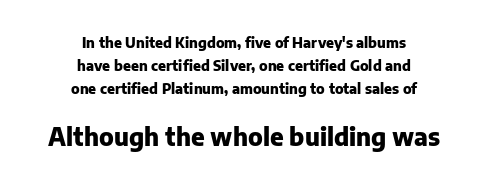
{"italic": "no", "bold": "yes", "underline": "no", "align": "center", "line_spacing": "normal", "line_spacing_ratio": 1.63, "letter_spacing": "normal", "letter_spacing_em": 0.0, "larger_block": "second", "size_ratio": 1.71, "glyph_px": 24}
